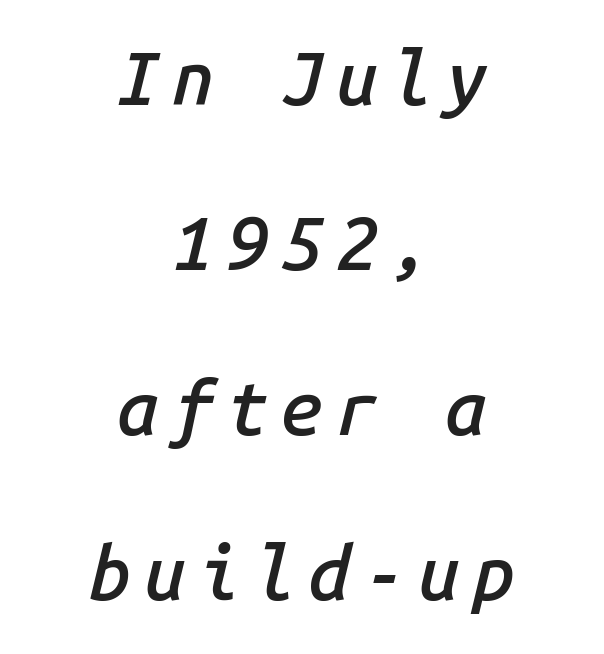
Q: Is the text bold? A: Semi-bold.
Q: Is the text italic (slanted)? A: Yes, it leans right by about 14 degrees.
Q: Is the text underlined? A: No.
Q: How is the paragraph aligned? A: Centered.
Q: Is the spacing between lines tight, normal or loose? A: Loose.
Q: Width (condensed, normal, or wide)? A: Normal.
Q: Stroke contrast? A: Low.
Q: x-height? A: Medium.
Q: Monospaced? A: Yes.
